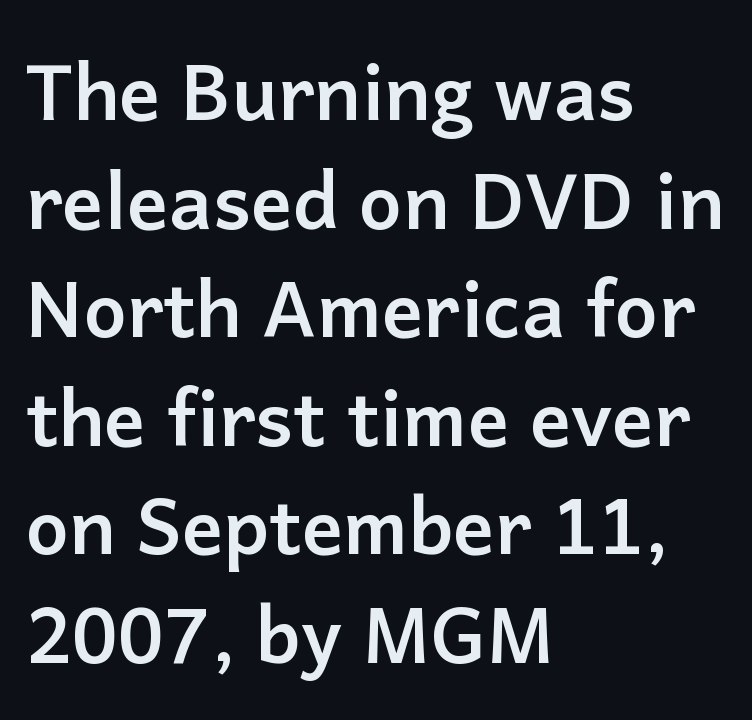
The image shows 77 px semibold sans-serif type, upright; set left-aligned, normal line spacing (1.41x), normal letter spacing, not underlined; low stroke contrast and a medium x-height.
